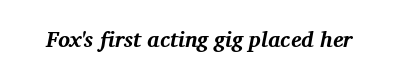
The image shows 22 px bold type, italic (leaning right); set normal letter spacing, not underlined.
